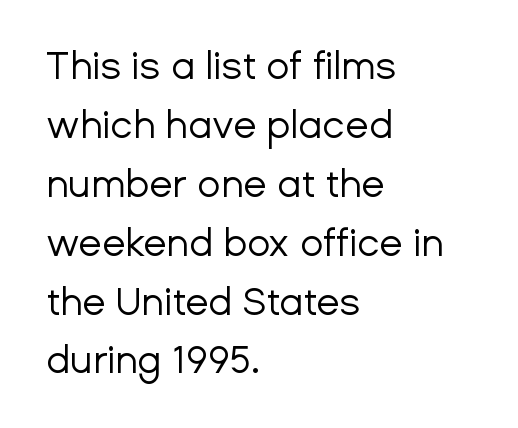
The image shows 38 px regular-weight sans-serif type, upright; set left-aligned, normal line spacing (1.55x), normal letter spacing, not underlined; low stroke contrast and a medium x-height.
